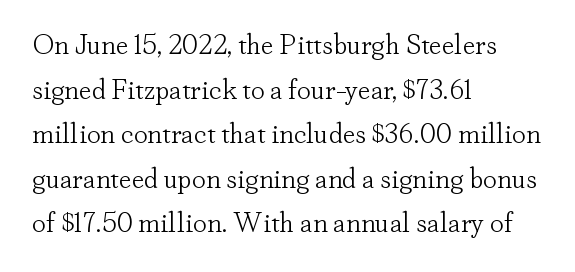
{"serif": "yes", "italic": "no", "bold": "no", "weight": "light", "width": "normal", "stroke_contrast": "low", "x_height": "small", "monospaced": "no", "underline": "no", "align": "left", "line_spacing": "normal", "line_spacing_ratio": 1.59, "letter_spacing": "normal", "letter_spacing_em": 0.0, "glyph_px": 28}
